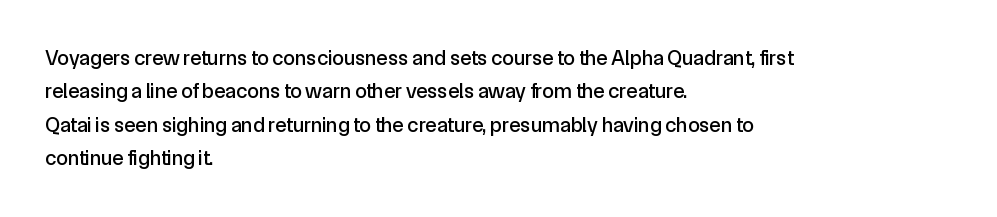
Nobody drew a line under any word here. A student would call this left alignment; a typographer would say flush left, rag right. Rendered with straight, roman letterforms. In terms of leading, this rendering sits right in the middle. Characters follow at the spacing the type designer built in.
